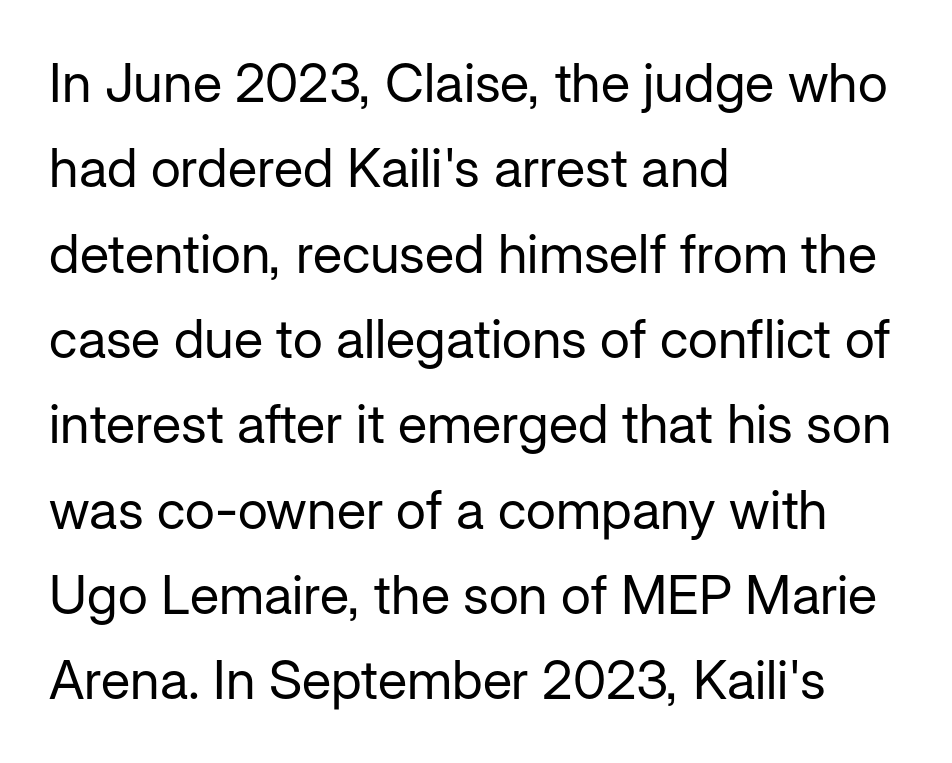
Looks like regular typesetting: each glyph gets only the width it needs. Successive baselines arrive at the customary interval. How are the letters spaced? Ordinarily, with no added tracking. A typesetter would label this face a sans.
